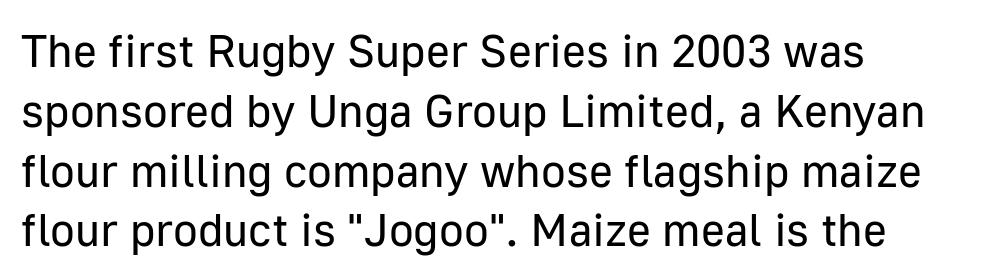
{"serif": "no", "italic": "no", "bold": "no", "weight": "regular", "width": "normal", "stroke_contrast": "low", "x_height": "medium", "monospaced": "no", "underline": "no", "align": "left", "line_spacing": "normal", "line_spacing_ratio": 1.3, "letter_spacing": "normal", "letter_spacing_em": 0.0, "glyph_px": 46}
